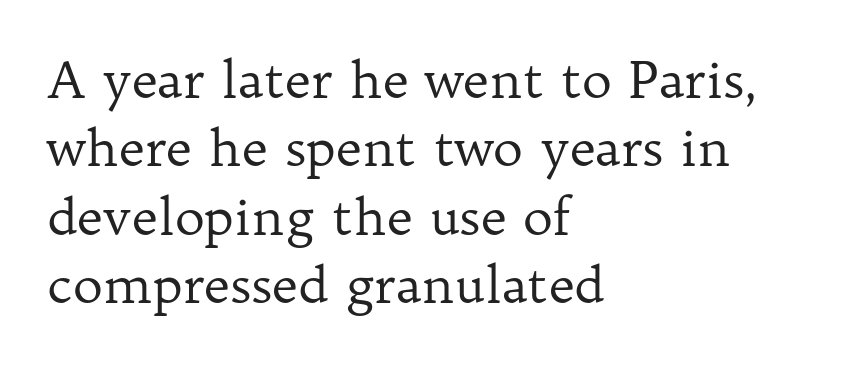
The image shows 51 px regular-weight serif type, upright; set left-aligned, normal line spacing (1.34x), normal letter spacing, not underlined; low stroke contrast and a medium x-height.
